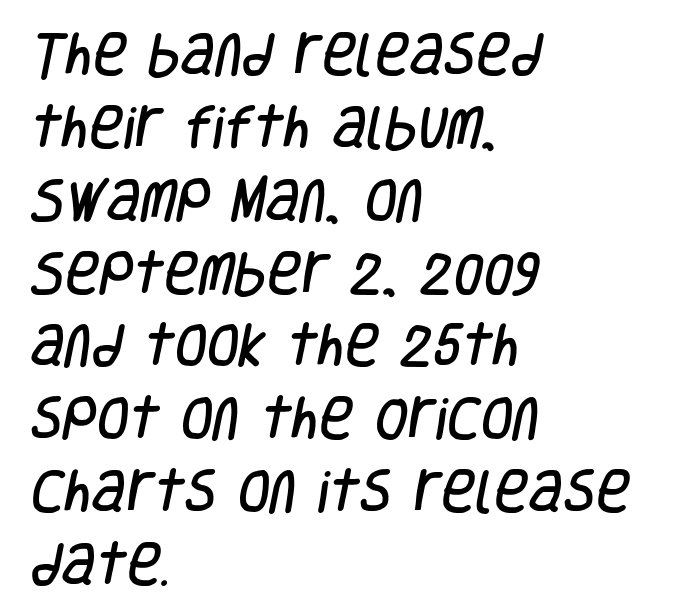
Q: Is the typeface a serif or a sans-serif typeface? A: Sans-serif.
Q: Is the text underlined? A: No.
Q: How is the paragraph aligned? A: Left-aligned.
Q: Is the spacing between letters normal or unusually wide? A: Normal.
Q: Is the spacing between lines tight, normal or loose? A: Normal.
Q: Width (condensed, normal, or wide)? A: Condensed.
Q: Stroke contrast? A: Low.
Q: x-height? A: Large.
Q: Monospaced? A: No.
